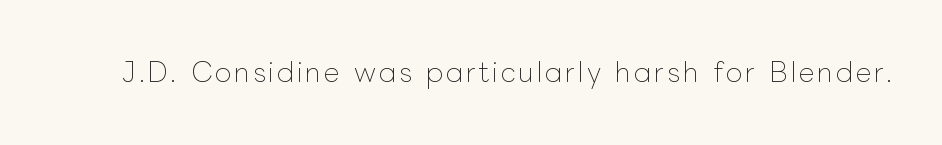
Q: Is the text bold? A: No.
Q: Is the text italic (slanted)? A: No, it is upright.
Q: Is the text underlined? A: No.
